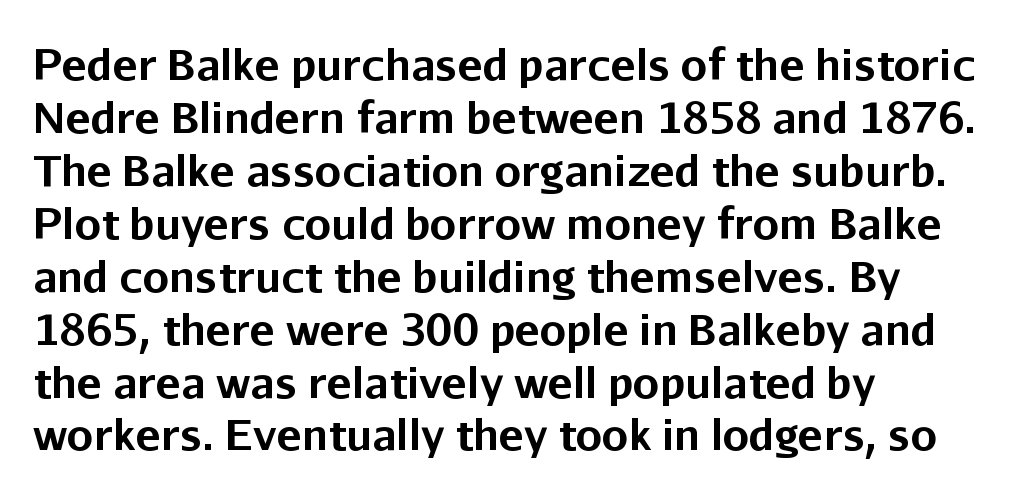
{"serif": "no", "italic": "no", "bold": "yes", "weight": "bold", "width": "normal", "stroke_contrast": "low", "x_height": "medium", "monospaced": "no", "underline": "no", "align": "left", "line_spacing": "normal", "line_spacing_ratio": 1.26, "letter_spacing": "normal", "letter_spacing_em": 0.0, "glyph_px": 42}
